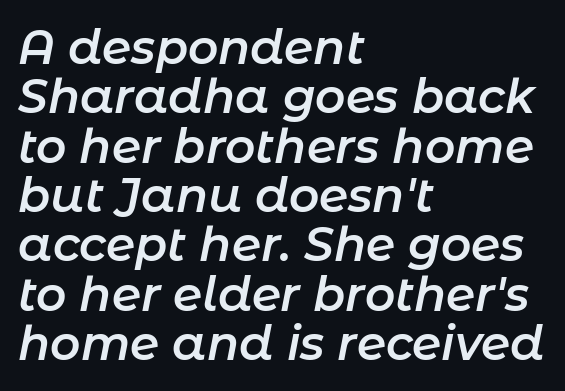
{"italic": "yes", "lean": "right", "slant_degrees": 11, "bold": "semi", "weight": "semibold", "width": "normal", "stroke_contrast": "low", "x_height": "medium", "monospaced": "no", "underline": "no", "align": "left", "line_spacing": "tight", "line_spacing_ratio": 1.05, "letter_spacing": "normal", "letter_spacing_em": 0.0, "glyph_px": 47}
